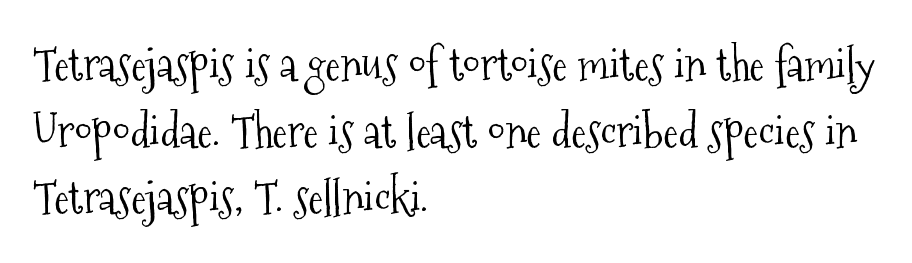
Q: Is the text bold? A: No.
Q: Is the text italic (slanted)? A: No, it is upright.
Q: Is the typeface a serif or a sans-serif typeface? A: Serif.
Q: Is the text underlined? A: No.
Q: How is the paragraph aligned? A: Left-aligned.
Q: Is the spacing between letters normal or unusually wide? A: Normal.
Q: Is the spacing between lines tight, normal or loose? A: Normal.
Q: Width (condensed, normal, or wide)? A: Condensed.
Q: Stroke contrast? A: Medium.
Q: x-height? A: Medium.
Q: Monospaced? A: No.
